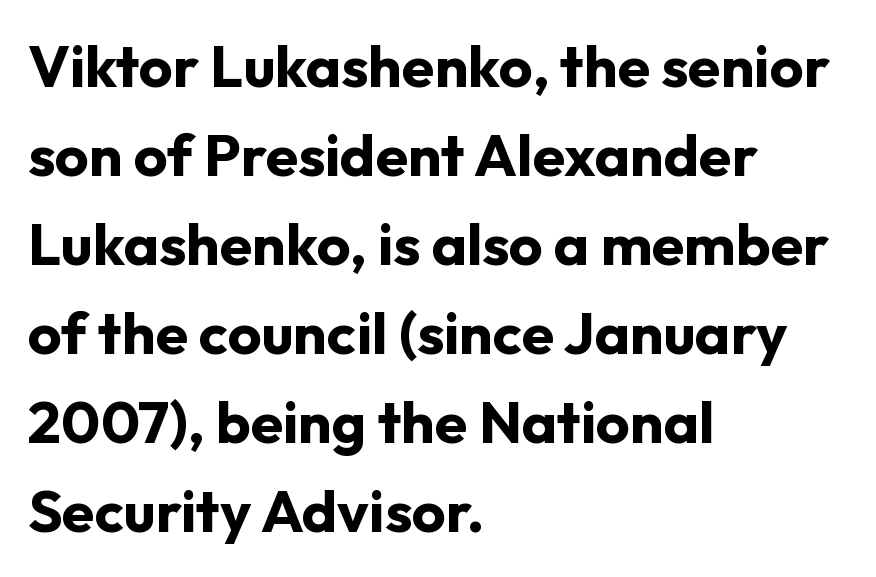
The image shows 59 px bold sans-serif type, upright; set left-aligned, normal line spacing (1.51x), normal letter spacing, not underlined; low stroke contrast and a medium x-height.
